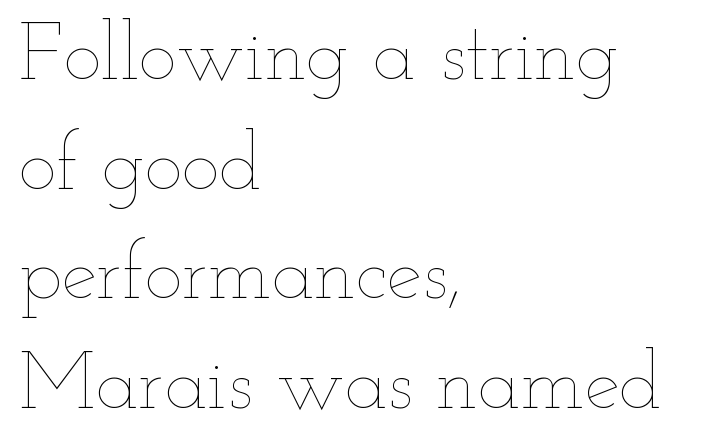
The image shows 80 px thin, wide type, upright; set left-aligned, normal line spacing (1.37x), normal letter spacing, not underlined; low stroke contrast and a small x-height.
